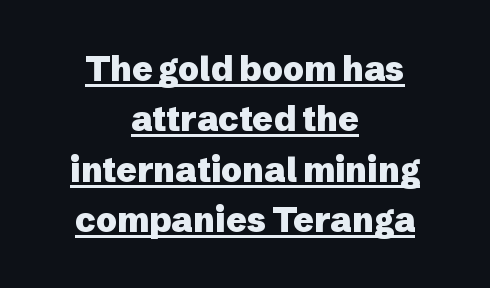
The specimen reads as upright at a glance. Is the type bold? Yes — the strokes are clearly thick and heavy. Each letter keeps its own natural width here, so spacing adapts to shape. A typesetter would call this leading conventional body-copy spacing.
